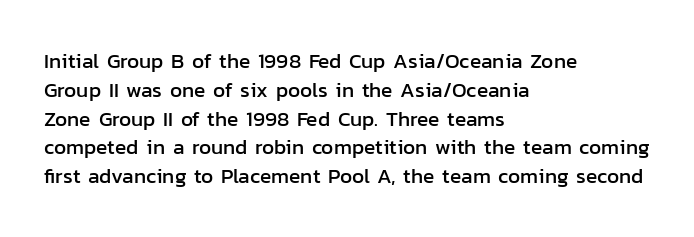
Q: Is the text italic (slanted)? A: No, it is upright.
Q: Is the text underlined? A: No.
Q: How is the paragraph aligned? A: Left-aligned.
Q: Is the spacing between letters normal or unusually wide? A: Normal.
Q: Is the spacing between lines tight, normal or loose? A: Normal.
